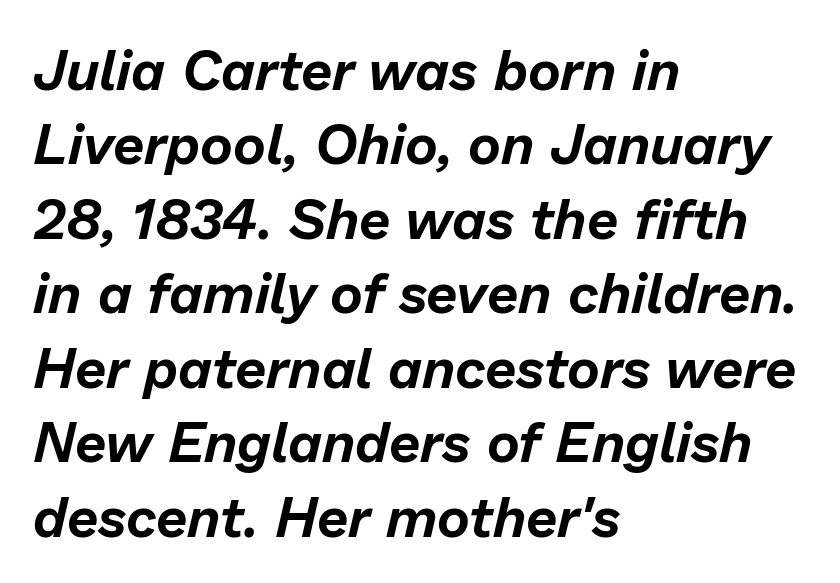
Do the characters align in a grid? No, the font is proportional. Typeset ragged right — the left edge is the straight one. Students, note that the glyphs here touch the page at normal intervals. Honestly, the row spacing looks completely unremarkable. The foot of each line stays bare and open. The specimen reads as italic at a glance.
